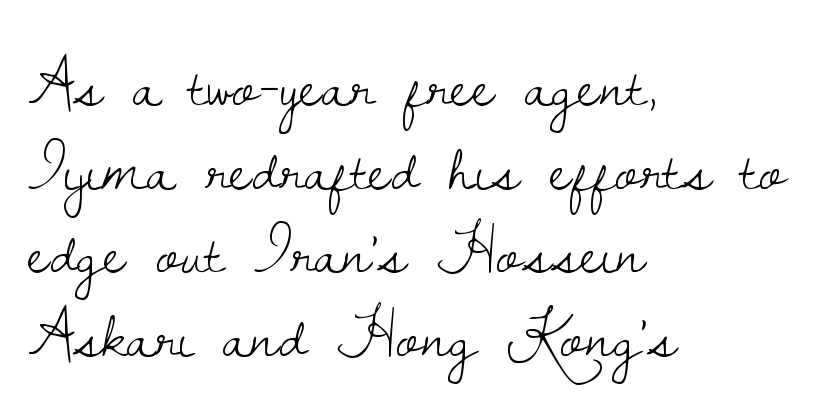
{"serif": "yes", "bold": "no", "weight": "light", "width": "normal", "stroke_contrast": "low", "x_height": "small", "monospaced": "no", "underline": "no", "align": "left", "line_spacing_ratio": 1.23, "letter_spacing": "normal", "letter_spacing_em": 0.0, "glyph_px": 68}
